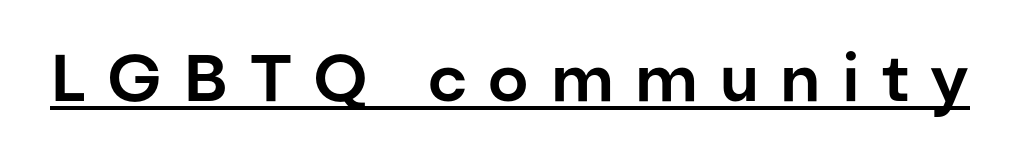
Serif or sans? Sans — the stroke terminals are bare. A typesetter would call this proportional, since set widths differ per character. This rendering features underlined lettering. This is roman type, the default non-slanted kind.
